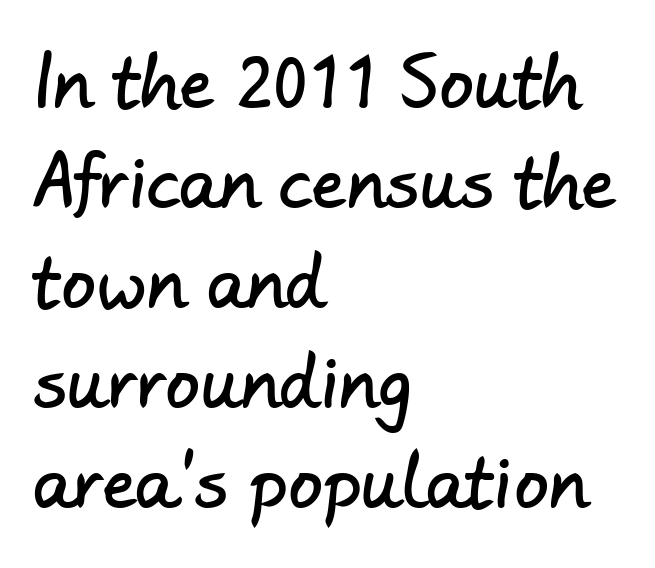
Q: Is the typeface a serif or a sans-serif typeface? A: Sans-serif.
Q: Is the text underlined? A: No.
Q: How is the paragraph aligned? A: Left-aligned.
Q: Is the spacing between letters normal or unusually wide? A: Normal.
Q: Is the spacing between lines tight, normal or loose? A: Normal.
Q: Width (condensed, normal, or wide)? A: Normal.
Q: Stroke contrast? A: Low.
Q: x-height? A: Small.
Q: Monospaced? A: No.
